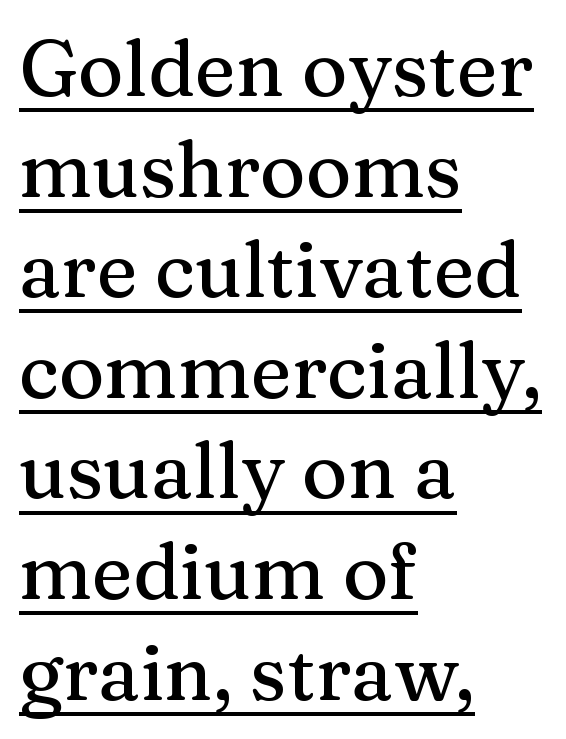
{"serif": "yes", "italic": "no", "width": "normal", "stroke_contrast": "medium", "x_height": "medium", "monospaced": "no", "underline": "yes", "align": "left", "line_spacing": "normal", "line_spacing_ratio": 1.29, "letter_spacing": "normal", "letter_spacing_em": 0.0, "glyph_px": 78}
